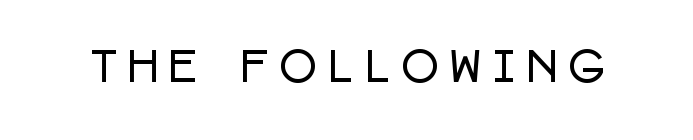
Q: Is the text italic (slanted)? A: No, it is upright.
Q: Is the typeface a serif or a sans-serif typeface? A: Sans-serif.
Q: Is the text underlined? A: No.
Q: Is the spacing between letters normal or unusually wide? A: Unusually wide.
Q: Width (condensed, normal, or wide)? A: Condensed.
Q: Stroke contrast? A: Low.
Q: x-height? A: Large.
Q: Monospaced? A: No.
